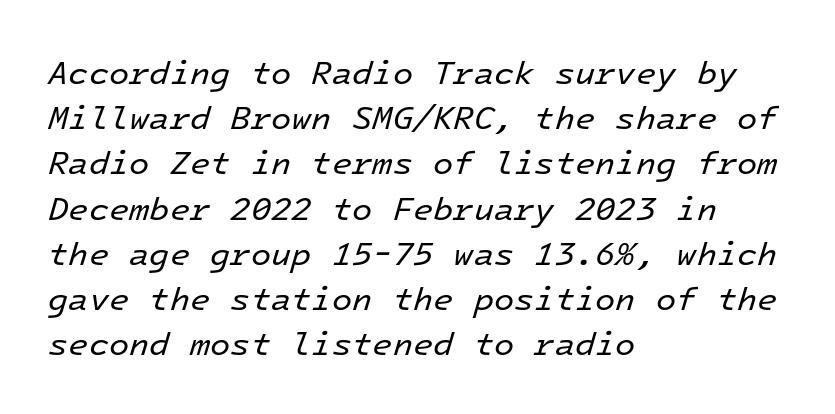
The image shows 33 px regular-weight type, italic (leaning right), monospaced; set left-aligned, normal line spacing (1.37x), normal letter spacing, not underlined; low stroke contrast and a medium x-height.
